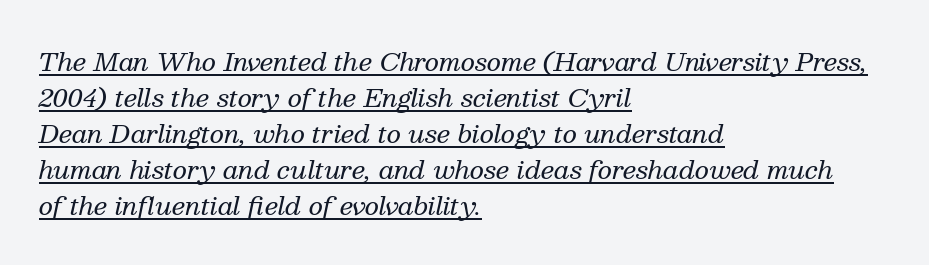
Q: Is the text bold? A: No.
Q: Is the text italic (slanted)? A: Yes, it leans right by about 13 degrees.
Q: Is the text underlined? A: Yes.
Q: How is the paragraph aligned? A: Left-aligned.
Q: Is the spacing between letters normal or unusually wide? A: Normal.
Q: Is the spacing between lines tight, normal or loose? A: Normal.
